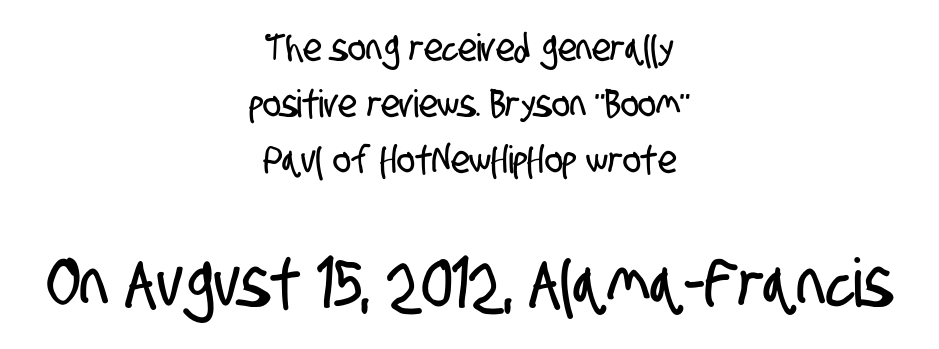
Q: Is the typeface a serif or a sans-serif typeface? A: Sans-serif.
Q: Is the text underlined? A: No.
Q: How is the paragraph aligned? A: Centered.
Q: Is the spacing between letters normal or unusually wide? A: Normal.
Q: Is the spacing between lines tight, normal or loose? A: Normal.
Q: Which block of text is set in a larger size, the first (top) or the second (bottom)? A: The second (bottom) one.
Q: Width (condensed, normal, or wide)? A: Condensed.
Q: Stroke contrast? A: Low.
Q: x-height? A: Large.
Q: Monospaced? A: No.
